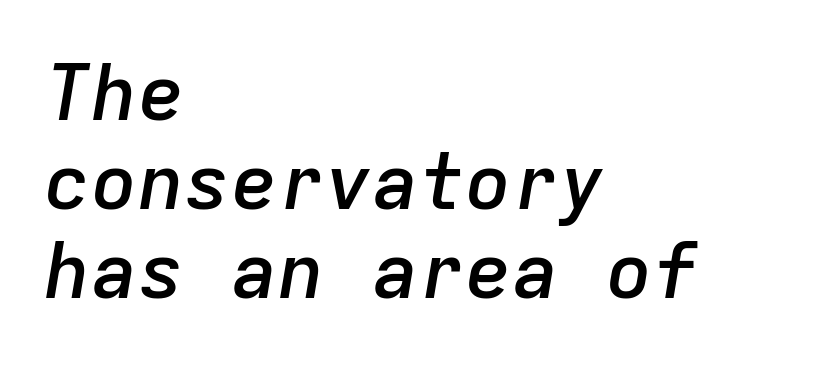
Tall strokes in this sample are angled rather than plumb. Semibold letterforms, between regular and bold. If you drew a ruler down the left edge, every line would touch it. The leading is snug, giving the passage a crowded texture. The words here are not underlined.
